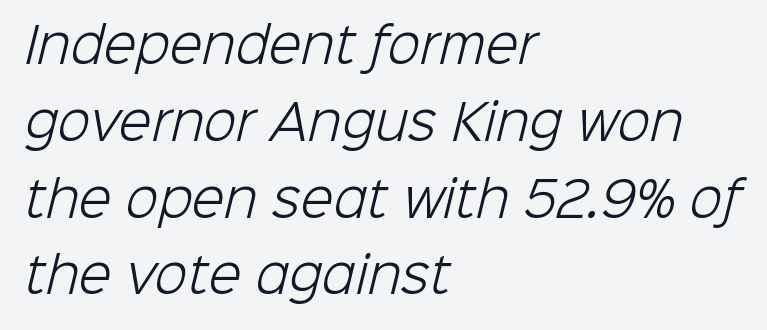
Q: Is the text bold? A: No.
Q: Is the typeface a serif or a sans-serif typeface? A: Sans-serif.
Q: Is the text underlined? A: No.
Q: How is the paragraph aligned? A: Left-aligned.
Q: Is the spacing between letters normal or unusually wide? A: Normal.
Q: Is the spacing between lines tight, normal or loose? A: Normal.
Q: Width (condensed, normal, or wide)? A: Normal.
Q: Stroke contrast? A: Low.
Q: x-height? A: Medium.
Q: Monospaced? A: No.
